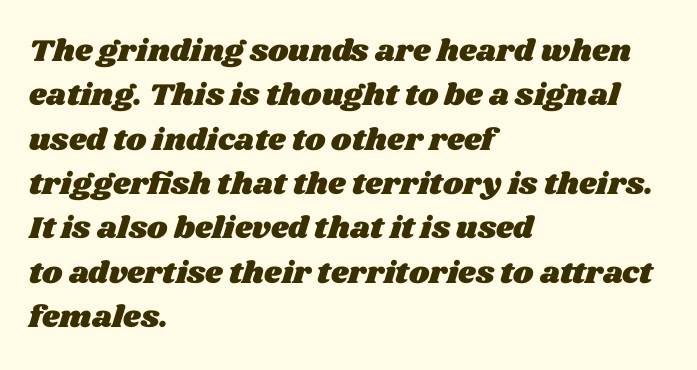
The image shows 31 px wide type; set left-aligned, normal line spacing (1.43x), normal letter spacing, not underlined; medium stroke contrast and a large x-height.
